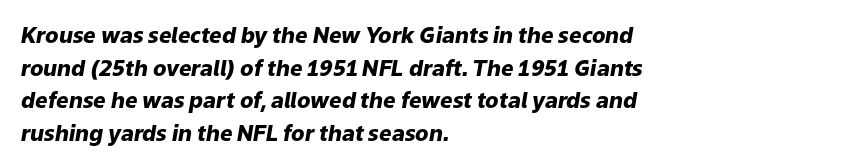
The image shows 22 px bold type, italic (leaning right); set left-aligned, normal line spacing (1.48x), normal letter spacing, not underlined.
